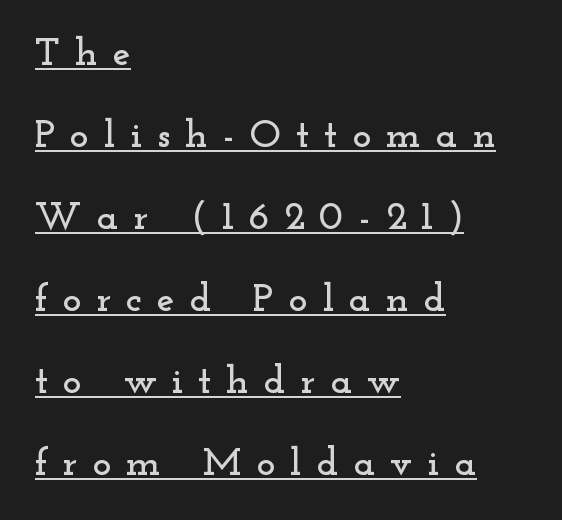
Q: Is the text italic (slanted)? A: No, it is upright.
Q: Is the typeface a serif or a sans-serif typeface? A: Serif.
Q: Is the text underlined? A: Yes.
Q: How is the paragraph aligned? A: Left-aligned.
Q: Is the spacing between letters normal or unusually wide? A: Unusually wide.
Q: Is the spacing between lines tight, normal or loose? A: Loose.
Q: Width (condensed, normal, or wide)? A: Wide.
Q: Stroke contrast? A: Low.
Q: x-height? A: Small.
Q: Monospaced? A: No.
